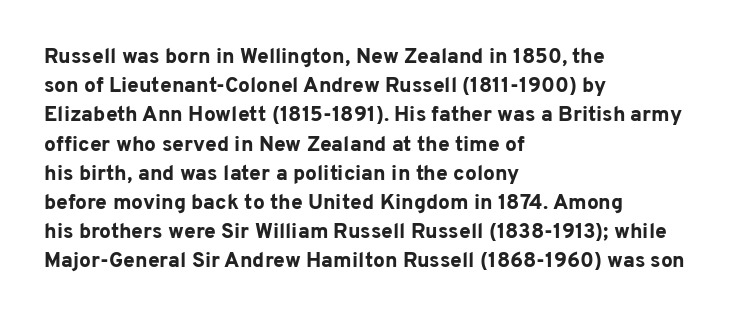
The image shows 21 px bold type, upright; set left-aligned, normal line spacing (1.39x), normal letter spacing, not underlined.
